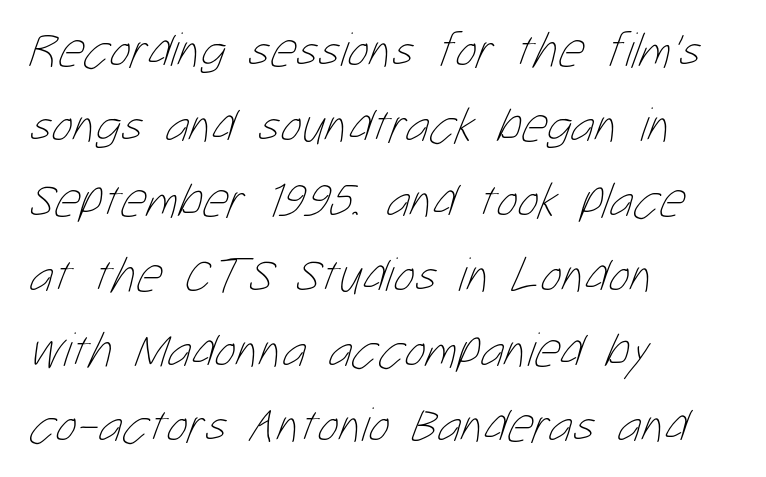
No word sits above an underline. The rows are spaced the way most documents space them. This sample uses plain, unmodified letter spacing. Counters stay open thanks to moderate or lighter strokes.
